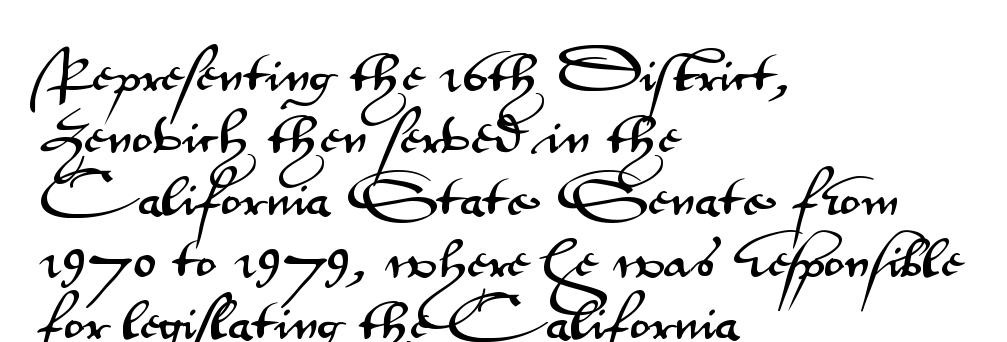
Standard letterfit; no display-style spreading of the glyphs. In terms of letterform style, serifs are entirely absent. The letters advance in unequal steps, a hallmark of proportional type. Beneath every word, the page is bare. Compared with typical paragraphs, the rows here are spaced about the same.
